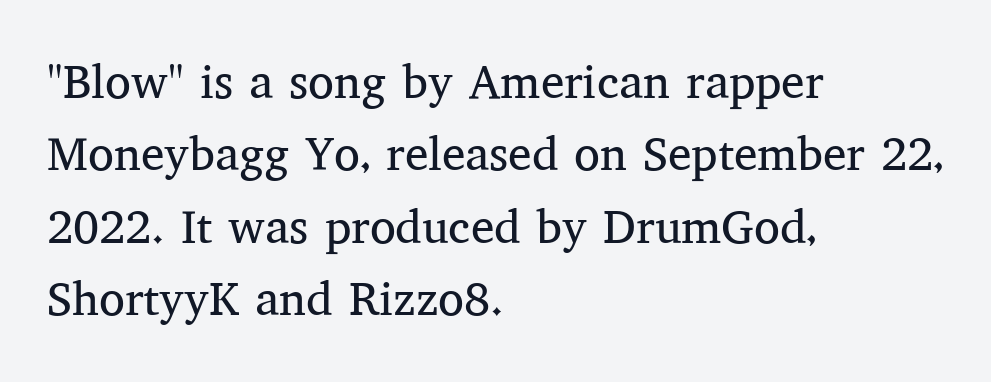
The image shows 47 px regular-weight serif type, upright; set left-aligned, normal line spacing (1.54x), normal letter spacing, not underlined; medium stroke contrast and a medium x-height.
